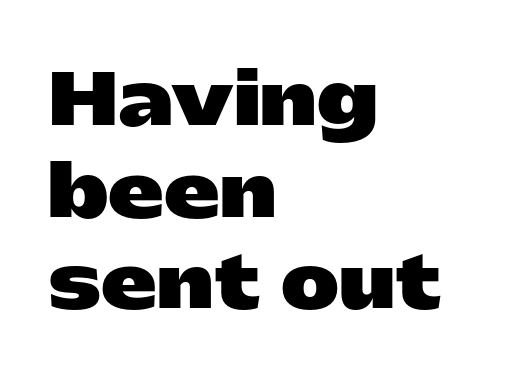
{"serif": "no", "italic": "no", "bold": "yes", "weight": "heavy", "width": "wide", "stroke_contrast": "low", "x_height": "medium", "monospaced": "no", "underline": "no", "align": "left", "line_spacing": "normal", "line_spacing_ratio": 1.31, "letter_spacing": "normal", "letter_spacing_em": 0.0, "glyph_px": 70}
